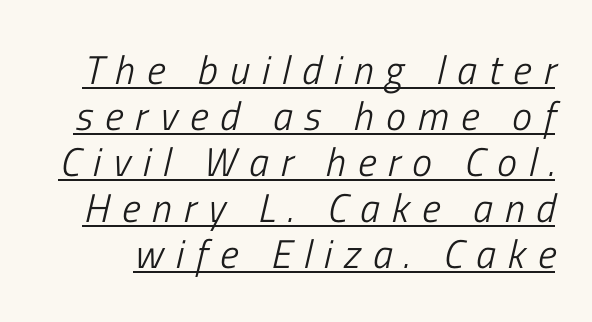
Notice how a bar underscores the lettering throughout. This sample has the flowing, uneven cadence of proportional lettering. It's the slanting kind of type. Loose tracking; the words dissolve into strings of separated letters. A light-to-regular cut is what we see here.
